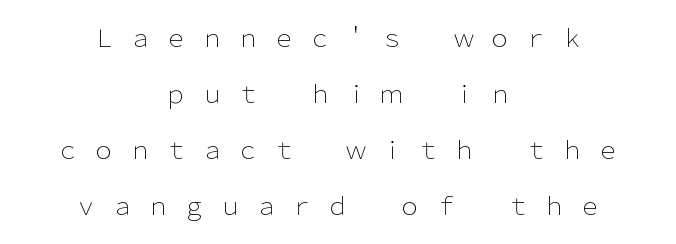
The image shows 24 px text type, upright; set centered, loose line spacing (2.34x), unusually wide letter spacing (+0.5 em), not underlined.
